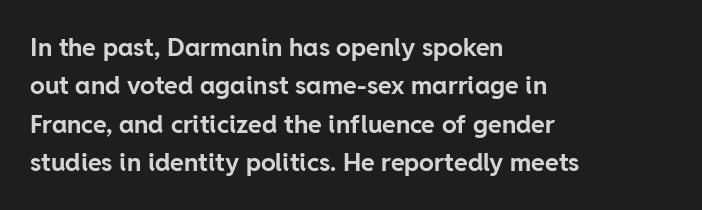
The image shows 25 px bold type, upright; set left-aligned, normal line spacing (1.54x), normal letter spacing, not underlined.
